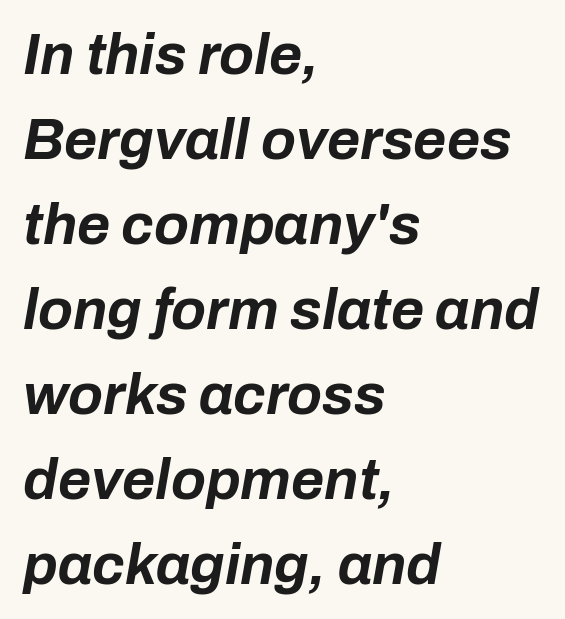
Q: Is the text bold? A: Yes.
Q: Is the text italic (slanted)? A: Yes, it leans right by about 10 degrees.
Q: Is the text underlined? A: No.
Q: How is the paragraph aligned? A: Left-aligned.
Q: Is the spacing between letters normal or unusually wide? A: Normal.
Q: Is the spacing between lines tight, normal or loose? A: Normal.
Q: Width (condensed, normal, or wide)? A: Normal.
Q: Stroke contrast? A: Low.
Q: x-height? A: Medium.
Q: Monospaced? A: No.
